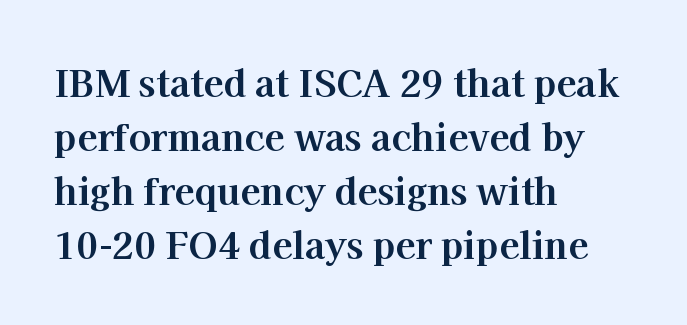
A full-strength bold gives these letters their thick strokes. These lines stack with their left ends in a neat column. Little horizontal feet cap the strokes, marking this as serif type. Leading: standard. Anything drawn beneath the words? Only blank space. The letters sit at their default tracking, neither squeezed nor spread.
